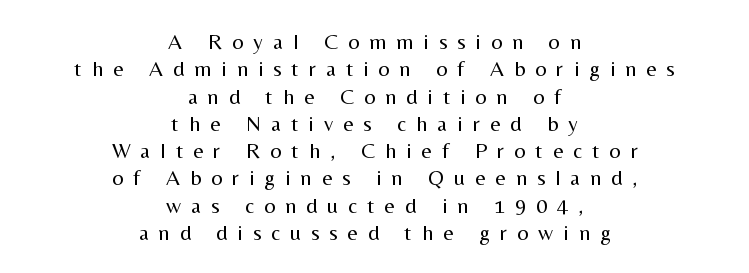
{"italic": "no", "bold": "no", "underline": "no", "align": "center", "line_spacing_ratio": 1.24, "letter_spacing": "wide", "letter_spacing_em": 0.46, "glyph_px": 22}
